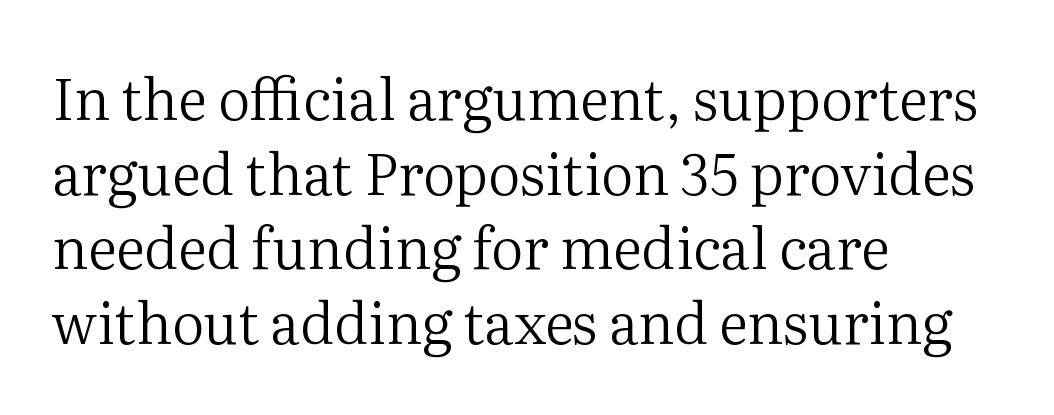
Weight: not bold — regular or lighter. The type is set solid horizontally, with unmodified tracking. Leading: standard. Stroke terminals: seriffed.
